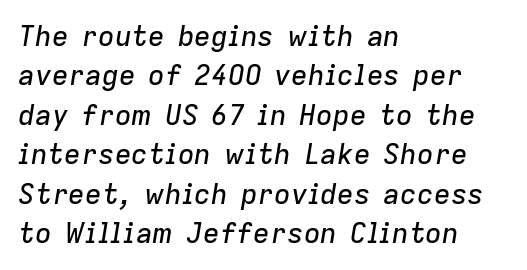
These lines sit exactly where default settings would place them. No word sits above an underline. Is the letter spacing exaggerated? No — it looks like the ordinary default. Compared with ordinary roman type, these characters are visibly tilted.
